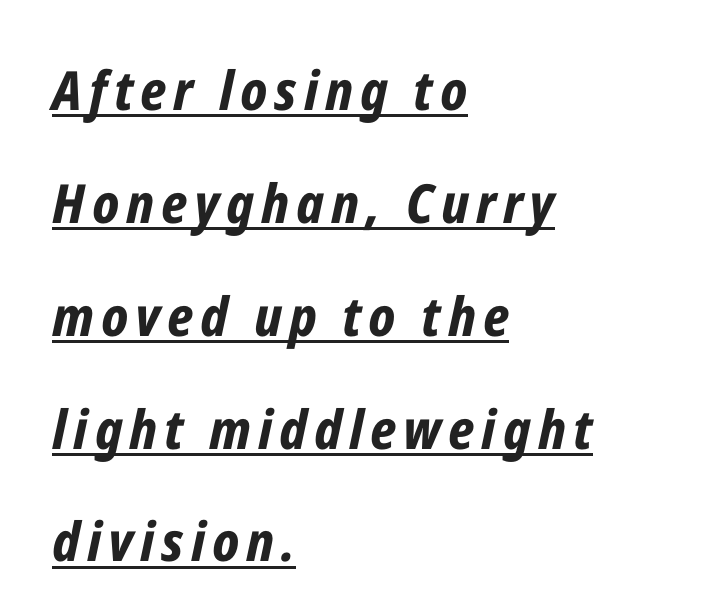
Q: Is the text bold? A: Yes.
Q: Is the text italic (slanted)? A: Yes, it leans right by about 12 degrees.
Q: Is the text underlined? A: Yes.
Q: How is the paragraph aligned? A: Left-aligned.
Q: Is the spacing between lines tight, normal or loose? A: Loose.
Q: Width (condensed, normal, or wide)? A: Condensed.
Q: Stroke contrast? A: Low.
Q: x-height? A: Medium.
Q: Monospaced? A: No.
